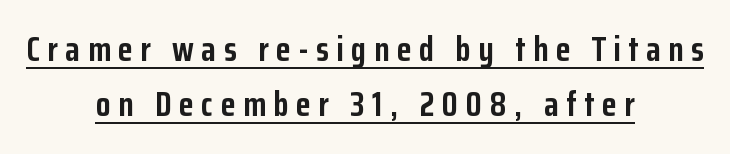
The image shows 34 px semibold, condensed sans-serif type, upright; set centered, normal line spacing (1.62x), unusually wide letter spacing (+0.22 em), underlined; low stroke contrast and a medium x-height.
